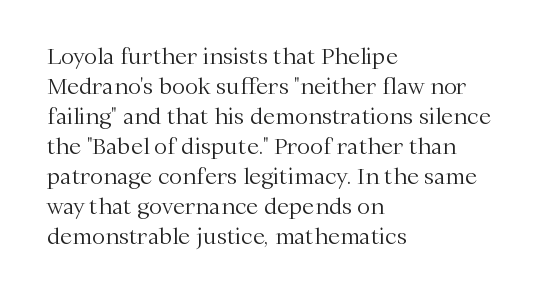
{"italic": "no", "bold": "no", "underline": "no", "align": "left", "line_spacing": "normal", "line_spacing_ratio": 1.36, "letter_spacing": "normal", "letter_spacing_em": 0.0, "glyph_px": 22}
